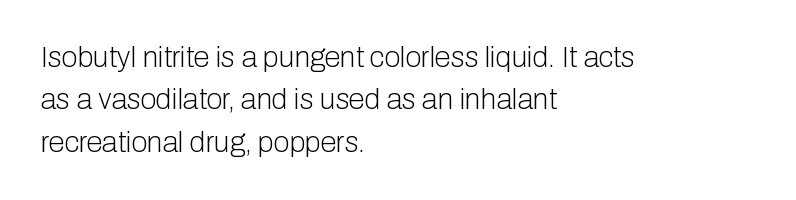
These glyphs show unthickened strokes, regular width or finer. Note the varied advance widths — an 'i' is clearly narrower than an 'm'. In terms of letterspacing, this is plain default setting. When letters stand straight like this, we call the style roman or upright. These lines are set flush left with a ragged right edge.
